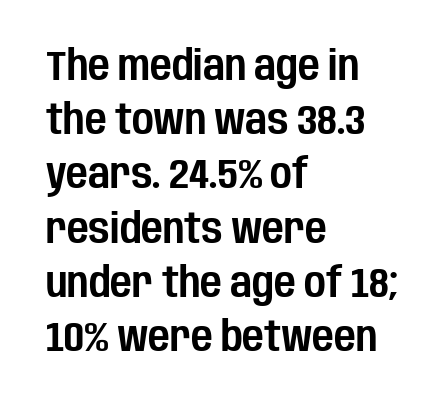
Between one letter and the next there's only the usual sliver of space. A typesetter would call this leading conventional body-copy spacing. Type without underlining. The designer went with a sans here, leaving each stem footless. Each line starts at the same left margin while the right side varies.
